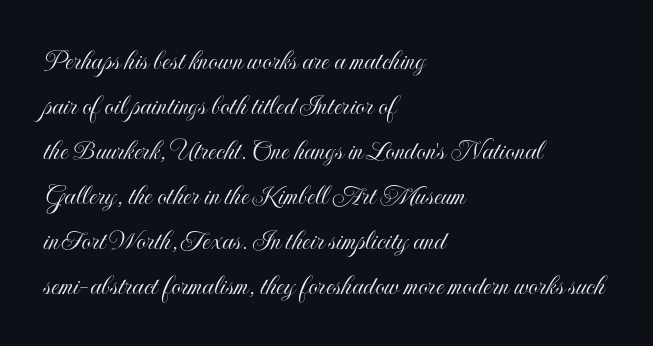
Q: Is the text italic (slanted)? A: Yes.
Q: Is the text underlined? A: No.
Q: How is the paragraph aligned? A: Left-aligned.
Q: Is the spacing between letters normal or unusually wide? A: Normal.
Q: Is the spacing between lines tight, normal or loose? A: Normal.
Q: Width (condensed, normal, or wide)? A: Condensed.
Q: x-height? A: Small.
Q: Monospaced? A: No.
